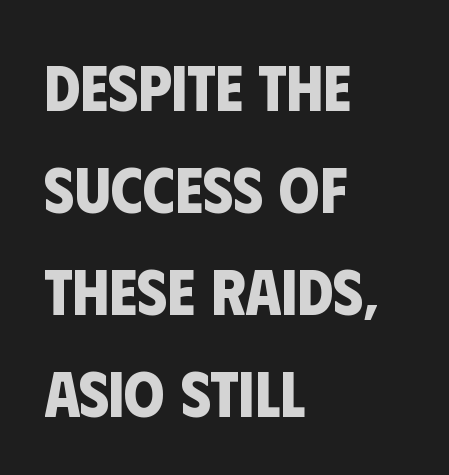
{"serif": "no", "bold": "yes", "weight": "bold", "width": "condensed", "stroke_contrast": "low", "x_height": "large", "monospaced": "no", "underline": "no", "align": "left", "line_spacing": "normal", "line_spacing_ratio": 1.57, "letter_spacing": "normal", "letter_spacing_em": 0.0, "glyph_px": 65}
